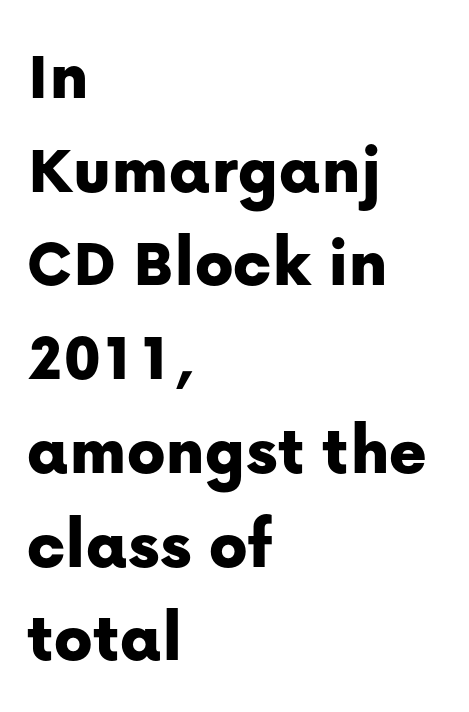
{"serif": "no", "italic": "no", "width": "normal", "stroke_contrast": "low", "x_height": "medium", "monospaced": "no", "underline": "no", "align": "left", "line_spacing": "normal", "line_spacing_ratio": 1.32, "letter_spacing": "normal", "letter_spacing_em": 0.0, "glyph_px": 71}
